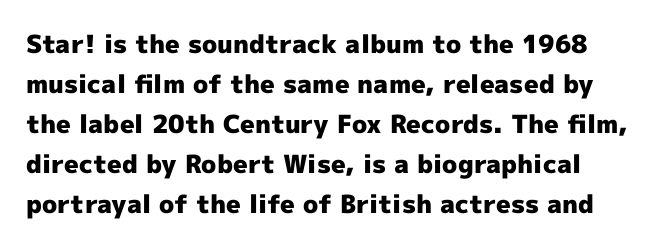
Does the leading feel generous? No, just average. Decoration check: the copy has no underline. The rendering uses a bold face; every stroke is thick and dark. Inter-character spacing is left at the font's built-in metrics. Do the letters lean? They stand straight.
